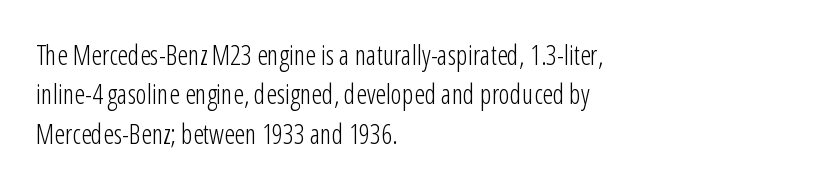
The image shows 27 px text type, upright; set left-aligned, normal line spacing (1.46x), normal letter spacing, not underlined.
